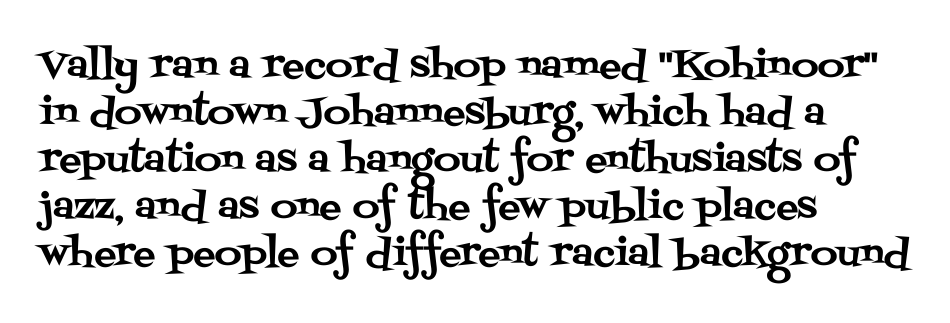
Q: Is the text italic (slanted)? A: No, it is upright.
Q: Is the typeface a serif or a sans-serif typeface? A: Serif.
Q: Is the text underlined? A: No.
Q: How is the paragraph aligned? A: Left-aligned.
Q: Is the spacing between letters normal or unusually wide? A: Normal.
Q: Is the spacing between lines tight, normal or loose? A: Normal.
Q: Width (condensed, normal, or wide)? A: Normal.
Q: Stroke contrast? A: Medium.
Q: x-height? A: Large.
Q: Monospaced? A: No.
